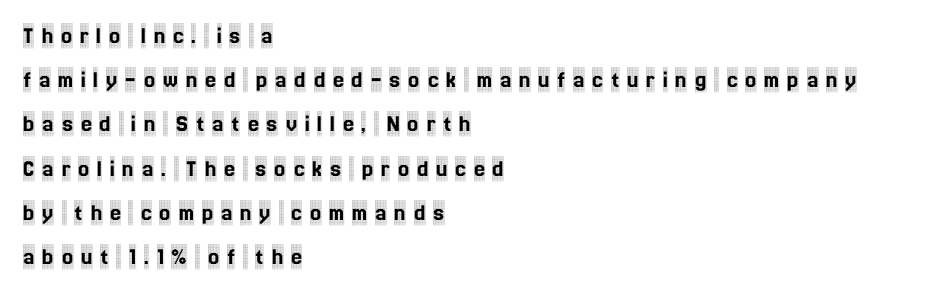
The image shows 25 px text type, upright; set left-aligned, line spacing 1.77x, unusually wide letter spacing (+0.3 em), not underlined.
